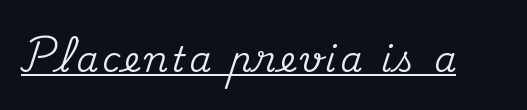
{"serif": "yes", "width": "normal", "stroke_contrast": "medium", "x_height": "small", "monospaced": "no", "underline": "yes", "glyph_px": 35}
